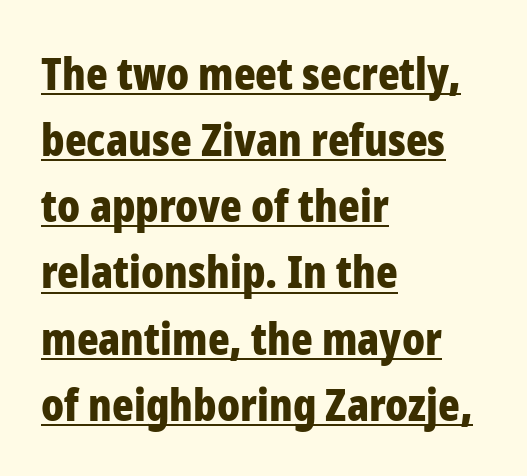
A typesetter would call this proportional, since set widths differ per character. Characters remain perfectly vertical along every line. A full-strength bold gives these letters their thick strokes. This is sans-serif lettering, the kind often seen on screens and signage. Whoever set this chose a conventional vertical rhythm. A rule runs beneath these lines of type.
